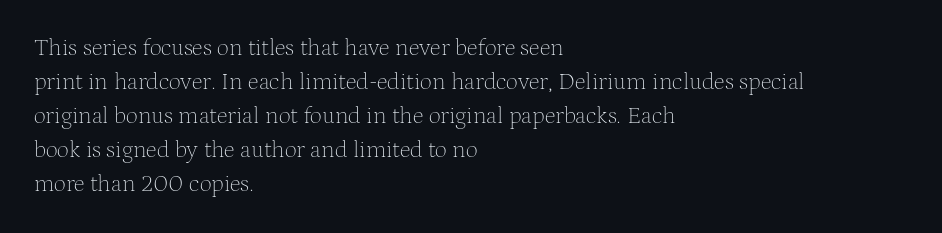
The image shows 24 px text type, upright; set left-aligned, normal line spacing (1.42x), normal letter spacing, not underlined.
